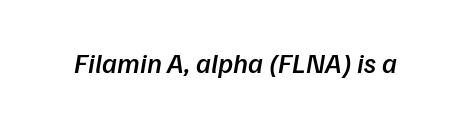
{"italic": "yes", "lean": "right", "slant_degrees": 9, "bold": "semi", "weight": "semibold", "width": "normal", "stroke_contrast": "low", "x_height": "medium", "monospaced": "no", "underline": "no", "letter_spacing": "normal", "letter_spacing_em": 0.0, "glyph_px": 28}
